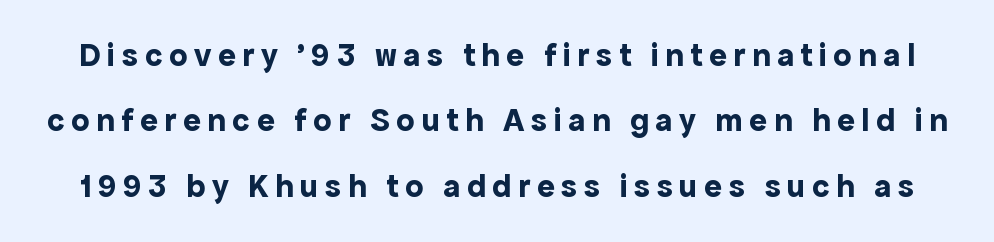
The image shows 33 px bold sans-serif type, upright; set loose line spacing (1.98x), unusually wide letter spacing (+0.2 em), not underlined; a medium x-height.
